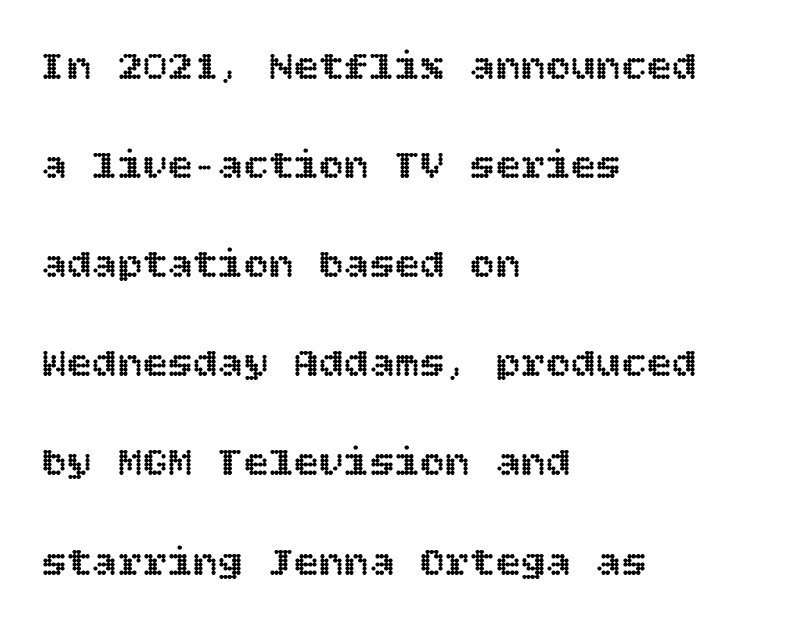
{"italic": "no", "width": "normal", "x_height": "large", "underline": "no", "align": "left", "line_spacing": "loose", "line_spacing_ratio": 2.36, "letter_spacing": "normal", "letter_spacing_em": 0.0, "glyph_px": 42}
